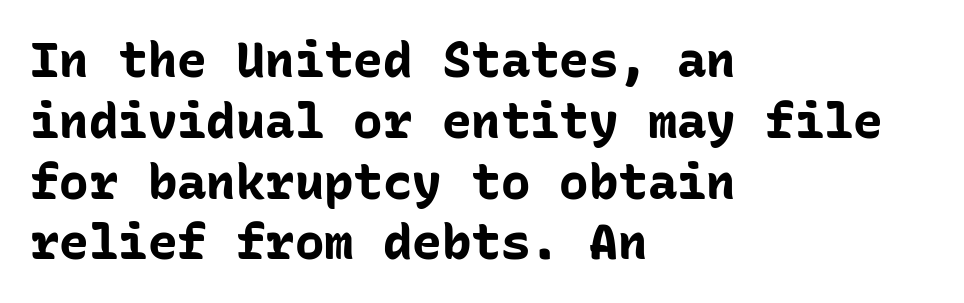
Q: Is the text bold? A: Yes.
Q: Is the text italic (slanted)? A: No, it is upright.
Q: Is the typeface a serif or a sans-serif typeface? A: Sans-serif.
Q: Is the text underlined? A: No.
Q: How is the paragraph aligned? A: Left-aligned.
Q: Is the spacing between letters normal or unusually wide? A: Normal.
Q: Width (condensed, normal, or wide)? A: Normal.
Q: Stroke contrast? A: Low.
Q: x-height? A: Medium.
Q: Monospaced? A: Yes.
